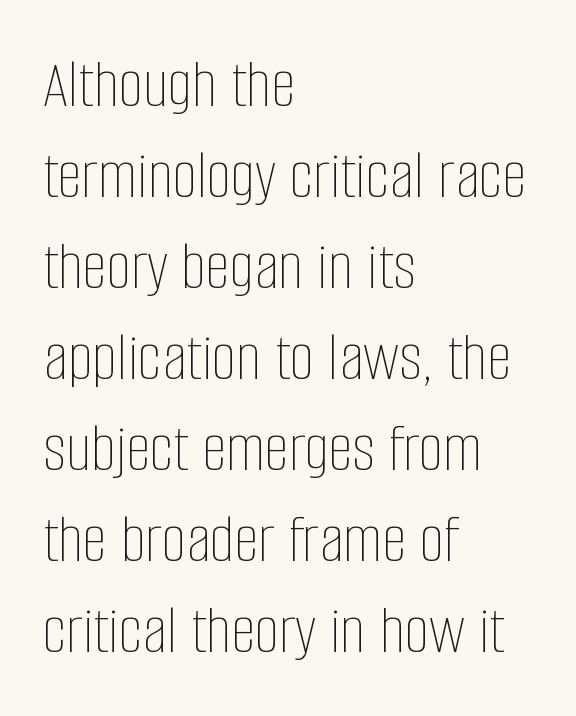
The image shows 70 px thin, condensed type, upright; set left-aligned, normal line spacing (1.3x), normal letter spacing, not underlined; low stroke contrast and a large x-height.
